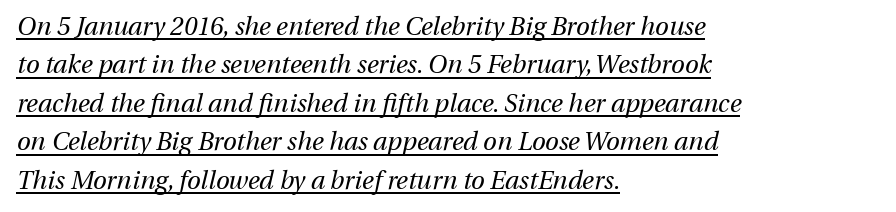
Q: Is the text bold? A: No.
Q: Is the text italic (slanted)? A: Yes, it leans right by about 13 degrees.
Q: Is the text underlined? A: Yes.
Q: How is the paragraph aligned? A: Left-aligned.
Q: Is the spacing between letters normal or unusually wide? A: Normal.
Q: Is the spacing between lines tight, normal or loose? A: Normal.
